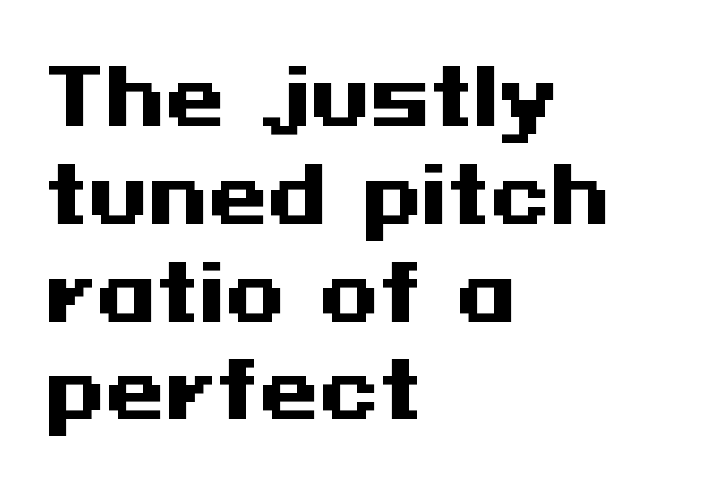
The image shows 77 px heavy, wide sans-serif type, upright; set left-aligned, normal line spacing (1.27x), normal letter spacing, not underlined; medium stroke contrast and a medium x-height.
